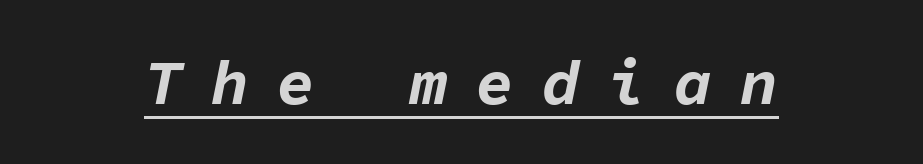
{"italic": "yes", "lean": "right", "slant_degrees": 11, "bold": "yes", "weight": "bold", "width": "normal", "stroke_contrast": "low", "x_height": "medium", "monospaced": "yes", "underline": "yes", "letter_spacing": "wide", "letter_spacing_em": 0.45, "glyph_px": 63}
